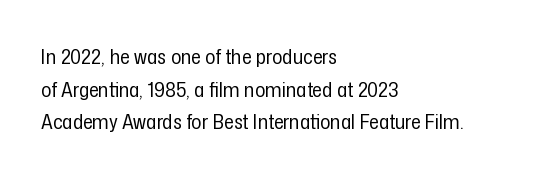
The image shows 21 px text type, upright; set left-aligned, normal line spacing (1.55x), normal letter spacing, not underlined.
